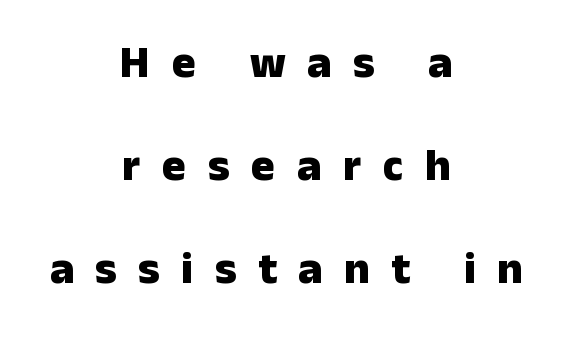
Vertical spacing — loose. Inter-character spacing is expanded well beyond the font's built-in metrics. The characters look thick and weighty, a clear bold. Beneath every word, the page is bare. Teacher's note: observe the equal gaps on both sides — that is centered alignment.
